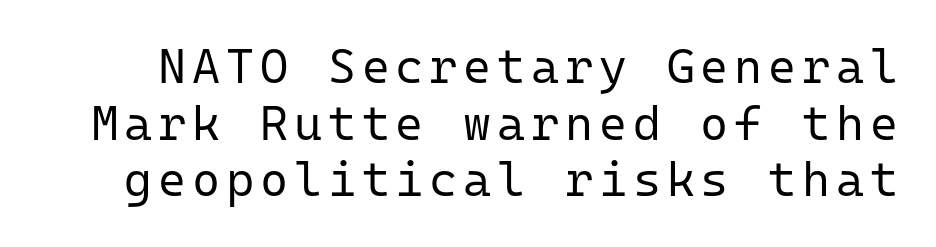
Vertical strokes here are truly vertical. A clean baseline with only descenders dipping below it. A typesetter would label this face a sans. The letters look calm and open, with moderate or lighter stems.
